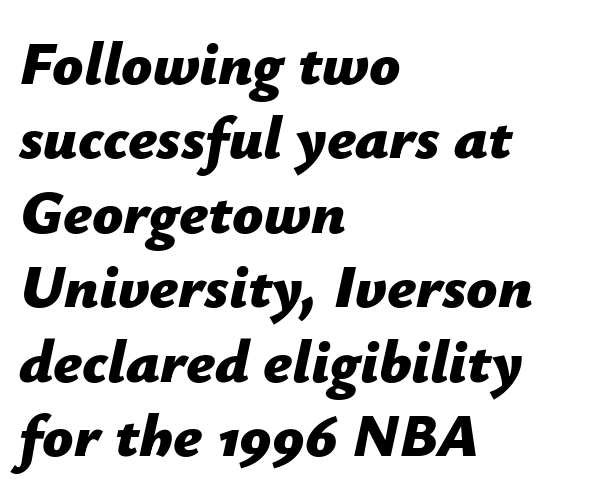
{"italic": "yes", "lean": "right", "slant_degrees": 12, "bold": "yes", "weight": "bold", "width": "normal", "stroke_contrast": "low", "x_height": "medium", "monospaced": "no", "underline": "no", "align": "left", "line_spacing_ratio": 1.22, "letter_spacing": "normal", "letter_spacing_em": 0.0, "glyph_px": 61}
